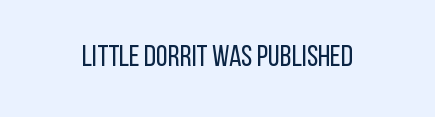
The image shows 30 px regular-weight, condensed sans-serif type, upright; set normal letter spacing, not underlined; low stroke contrast and a large x-height.
